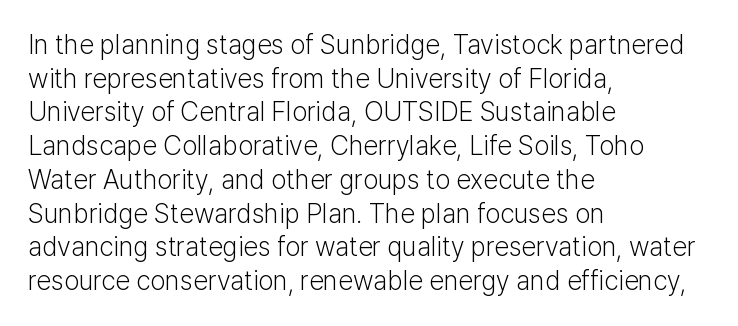
{"italic": "no", "bold": "no", "underline": "no", "align": "left", "line_spacing": "normal", "line_spacing_ratio": 1.25, "letter_spacing": "normal", "letter_spacing_em": 0.0, "glyph_px": 27}
